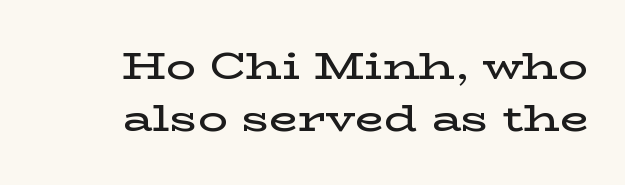
Q: Is the text bold? A: Semi-bold.
Q: Is the text italic (slanted)? A: No, it is upright.
Q: Is the typeface a serif or a sans-serif typeface? A: Serif.
Q: Is the text underlined? A: No.
Q: How is the paragraph aligned? A: Right-aligned.
Q: Is the spacing between letters normal or unusually wide? A: Normal.
Q: Is the spacing between lines tight, normal or loose? A: Normal.
Q: Width (condensed, normal, or wide)? A: Wide.
Q: Stroke contrast? A: Low.
Q: x-height? A: Medium.
Q: Monospaced? A: No.
